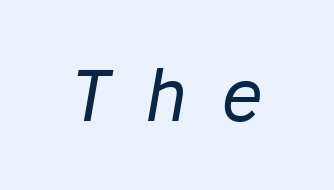
Note the varied advance widths — an 'i' is clearly narrower than an 'm'. Here the glyphs are tracked loosely, breaking word shapes into spaced letters. Slant detected: the letters are inclined. This reads as an unemphasized weight, regular at the heaviest. Descenders are the only things crossing below the line.
